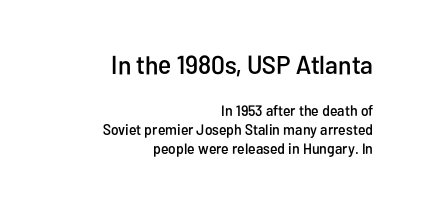
Q: Is the text italic (slanted)? A: No, it is upright.
Q: Is the text underlined? A: No.
Q: How is the paragraph aligned? A: Right-aligned.
Q: Is the spacing between letters normal or unusually wide? A: Normal.
Q: Is the spacing between lines tight, normal or loose? A: Normal.
Q: Which block of text is set in a larger size, the first (top) or the second (bottom)? A: The first (top) one.
